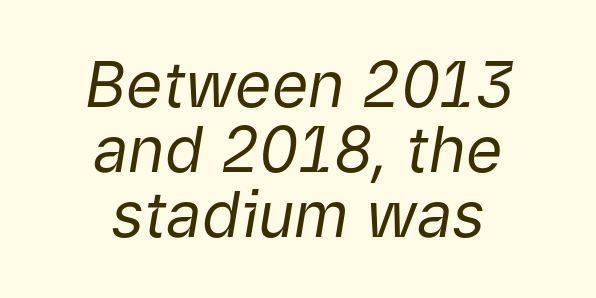
The image shows 63 px regular-weight type, italic (leaning right); set centered, tight line spacing (1.03x), normal letter spacing, not underlined; low stroke contrast and a medium x-height.
